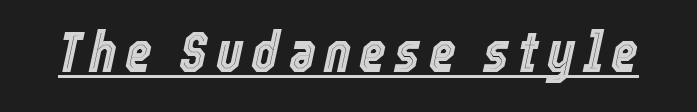
Q: Is the text italic (slanted)? A: Yes, it leans right by about 12 degrees.
Q: Is the text underlined? A: Yes.
Q: Width (condensed, normal, or wide)? A: Condensed.
Q: x-height? A: Medium.
Q: Monospaced? A: No.
